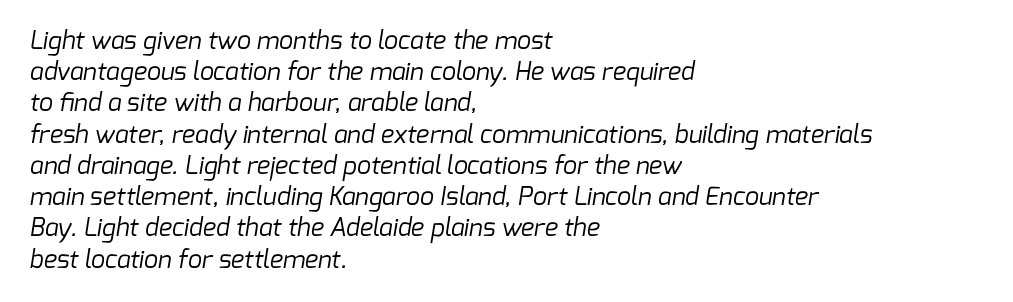
The passage shown is not bold in any degree. Rule under the text: the space is simply empty. Rows of type keep a routine distance in the vertical direction. Short note: letters normally spaced. The lines are quadded left.
